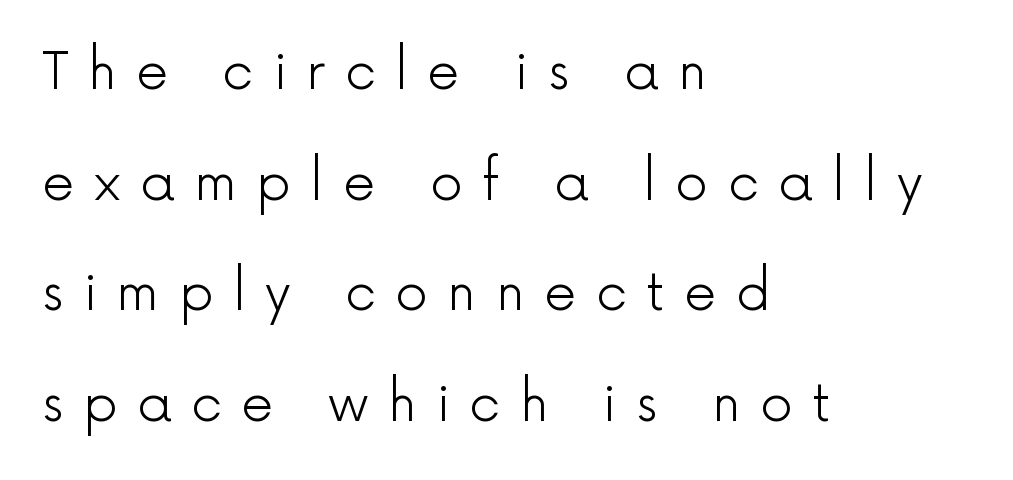
The image shows 51 px light sans-serif type, upright; set left-aligned, loose line spacing (2.17x), unusually wide letter spacing (+0.38 em), not underlined; a medium x-height.
